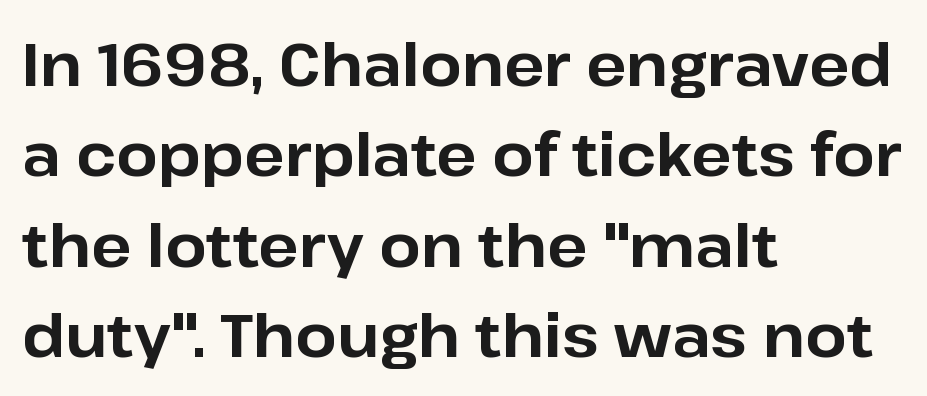
{"serif": "no", "italic": "no", "bold": "yes", "weight": "bold", "width": "normal", "stroke_contrast": "low", "x_height": "medium", "monospaced": "no", "underline": "no", "align": "left", "line_spacing": "normal", "line_spacing_ratio": 1.53, "letter_spacing": "normal", "letter_spacing_em": 0.0, "glyph_px": 59}
